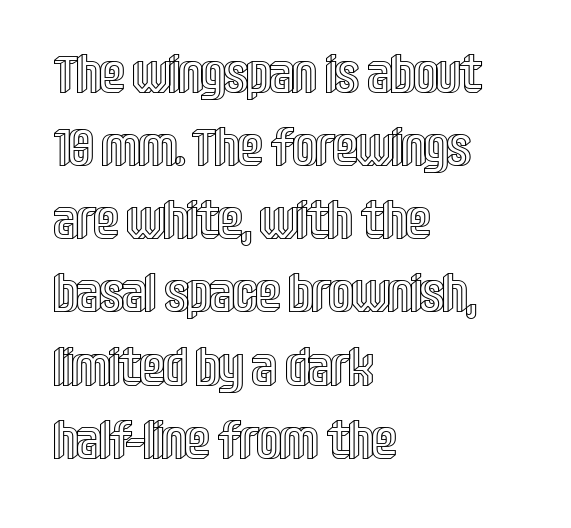
{"italic": "no", "width": "condensed", "x_height": "large", "monospaced": "no", "underline": "no", "align": "left", "line_spacing": "normal", "line_spacing_ratio": 1.38, "letter_spacing": "normal", "letter_spacing_em": 0.0, "glyph_px": 53}
